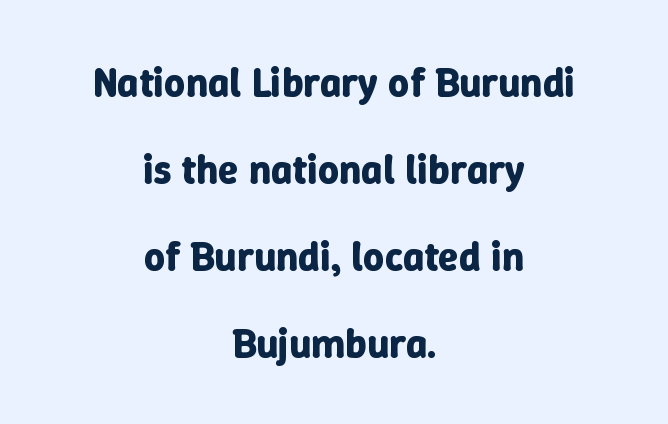
{"italic": "no", "bold": "yes", "weight": "bold", "width": "normal", "stroke_contrast": "low", "x_height": "medium", "monospaced": "no", "underline": "no", "align": "center", "line_spacing": "loose", "line_spacing_ratio": 2.12, "letter_spacing": "normal", "letter_spacing_em": 0.0, "glyph_px": 41}
